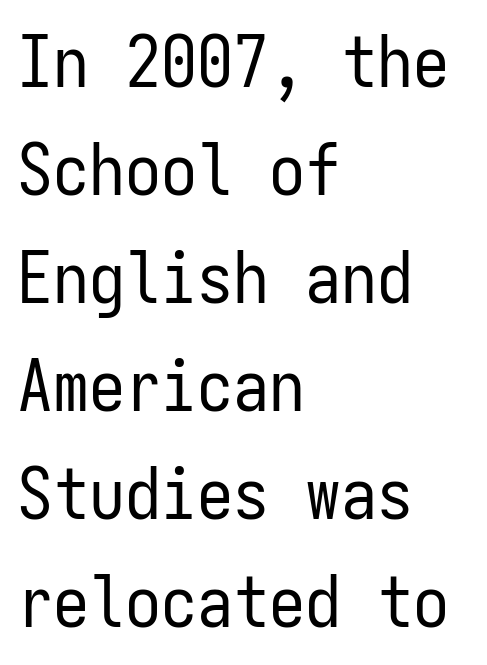
{"serif": "no", "italic": "no", "bold": "no", "weight": "regular", "width": "condensed", "stroke_contrast": "low", "x_height": "medium", "monospaced": "yes", "underline": "no", "align": "left", "line_spacing": "normal", "line_spacing_ratio": 1.5, "letter_spacing": "normal", "letter_spacing_em": 0.0, "glyph_px": 72}
